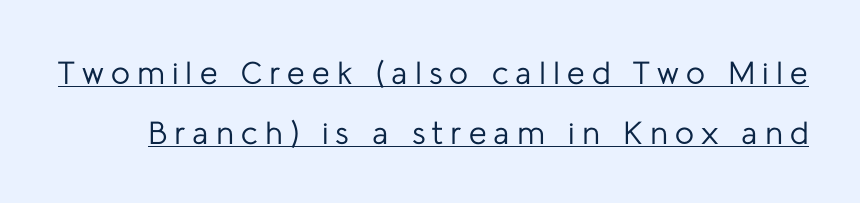
The image shows 32 px regular-weight sans-serif type, upright; set line spacing 1.87x, unusually wide letter spacing (+0.22 em), underlined; low stroke contrast and a medium x-height.
